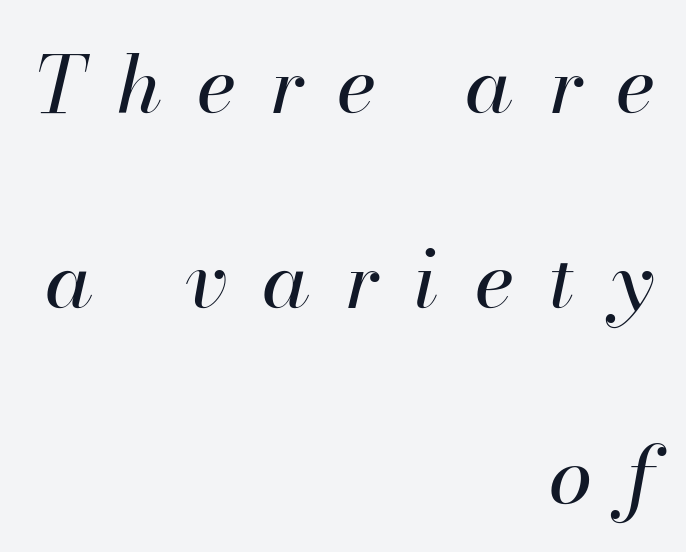
{"italic": "yes", "lean": "right", "slant_degrees": 13, "bold": "no", "weight": "regular", "width": "normal", "stroke_contrast": "high", "x_height": "small", "monospaced": "no", "underline": "no", "align": "right", "line_spacing": "loose", "line_spacing_ratio": 2.47, "letter_spacing": "wide", "letter_spacing_em": 0.45, "glyph_px": 79}
